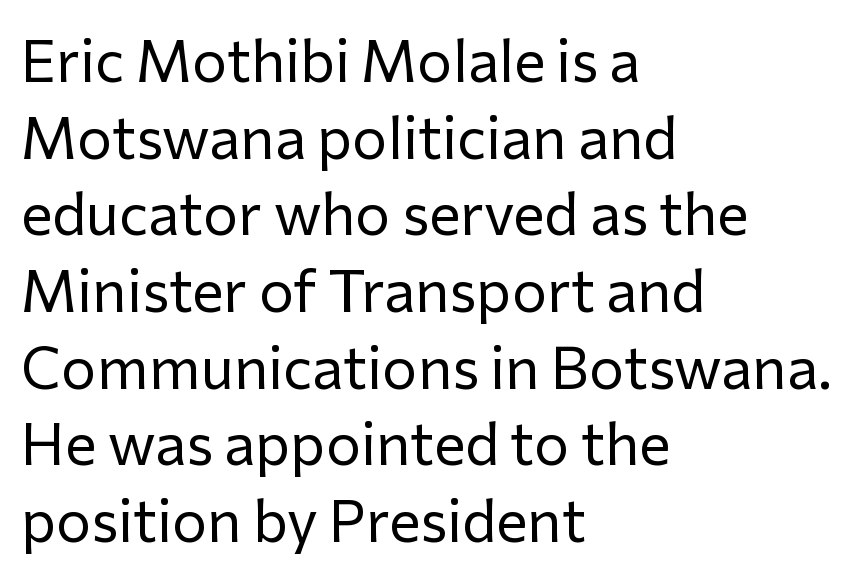
What kind of face is this? One without serifs — a sans. The designer left line spacing at the default. Descenders are the only things crossing below the line. The ragged edge is on the right, which tells us the setting is flush left. Think standard paragraph weight, or any step lighter than that.
